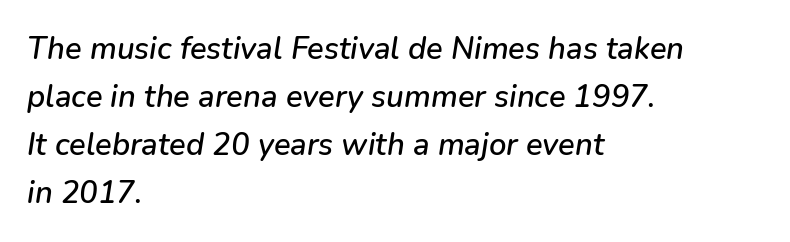
The image shows 31 px text type, italic (leaning right); set left-aligned, normal line spacing (1.55x), normal letter spacing, not underlined; low stroke contrast and a medium x-height.
